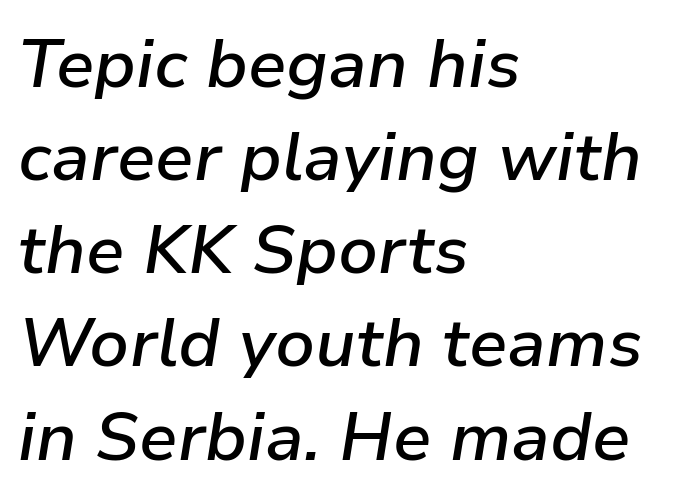
The image shows 68 px semibold type, italic (leaning right); set left-aligned, normal line spacing (1.37x), normal letter spacing, not underlined; low stroke contrast and a medium x-height.
